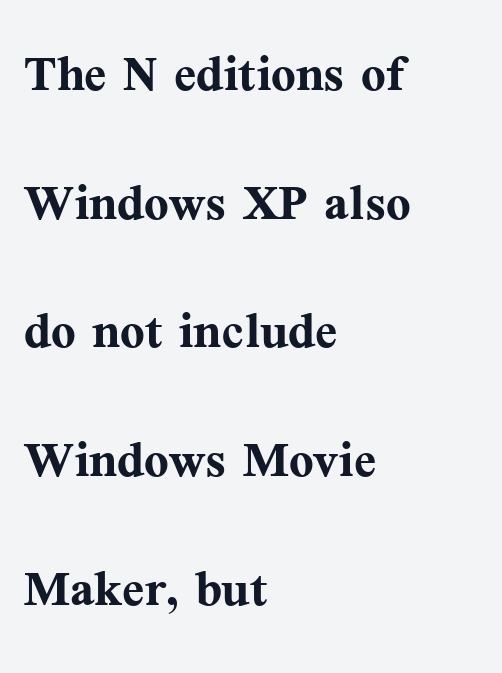
Is the block centered? No — it sits flush against the left margin. You could not count columns in this text — the font is proportionally spaced. The font family rendered here belongs to the serif group. Heavy-handed strokes throughout: this text is bold. Observe the ordinary spacing: letters are neighbours, not strangers.
